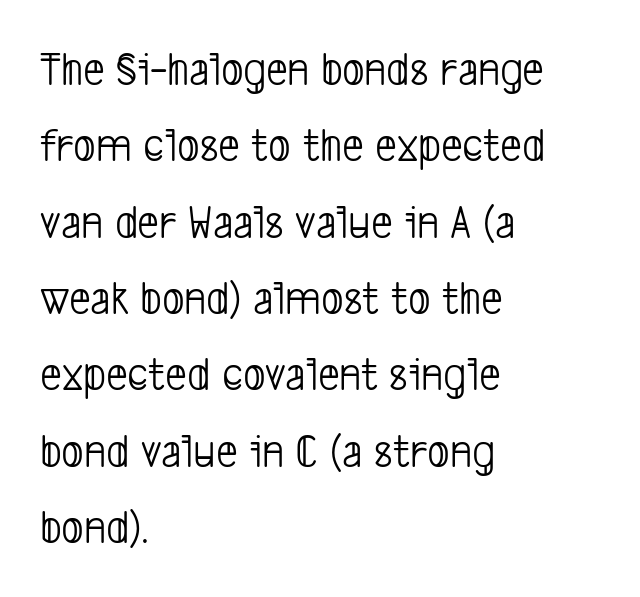
{"serif": "no", "bold": "no", "weight": "light", "width": "condensed", "stroke_contrast": "low", "x_height": "medium", "monospaced": "no", "underline": "no", "align": "left", "line_spacing": "normal", "line_spacing_ratio": 1.59, "letter_spacing": "normal", "letter_spacing_em": 0.0, "glyph_px": 48}
